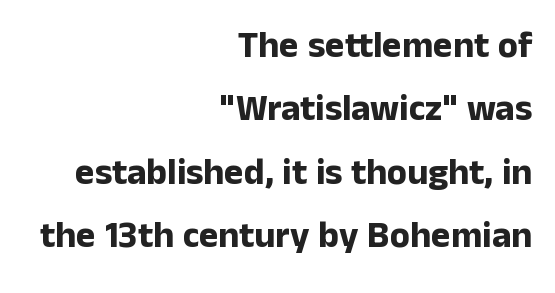
The image shows 37 px bold sans-serif type, upright; set right-aligned, line spacing 1.71x, normal letter spacing, not underlined; low stroke contrast and a medium x-height.
